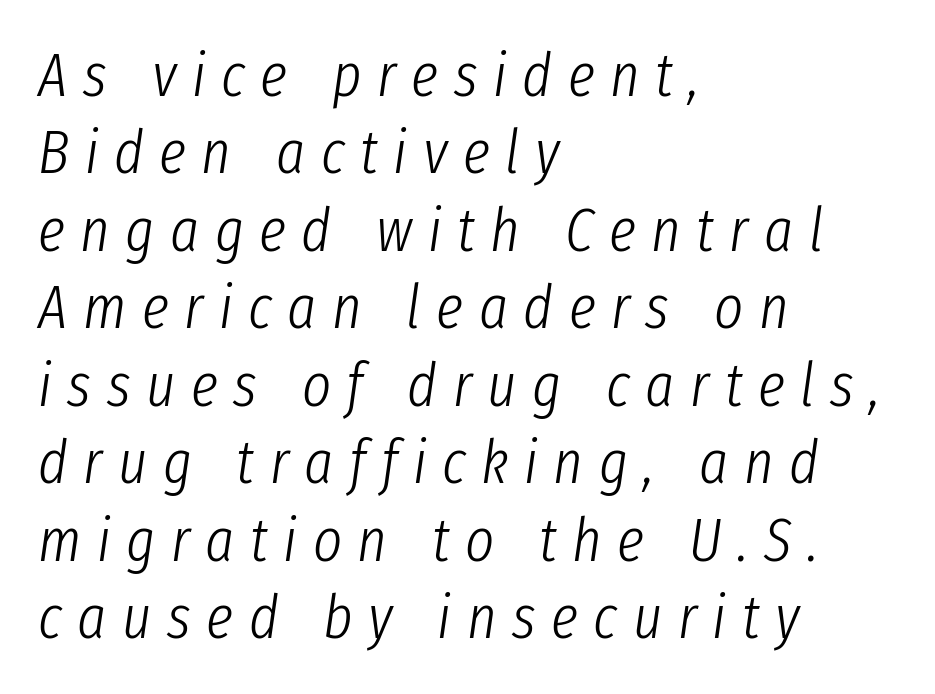
How are the letters spaced? Widely, with obvious added tracking. Does the copy run flush right? No — it runs flush left. These lines are rendered in a variable-pitch font. The face looks like a standard text weight, possibly lighter. Check under the words: just untouched page. Quick note: interline space is typical.
